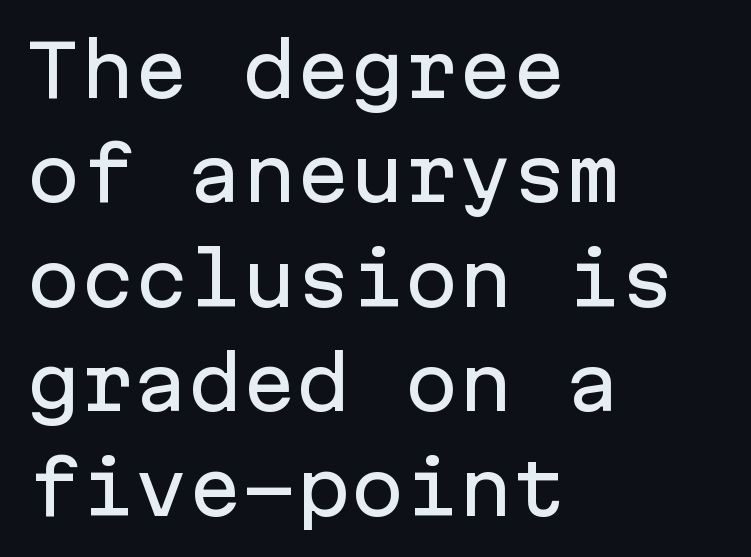
{"serif": "no", "italic": "no", "width": "normal", "stroke_contrast": "low", "x_height": "medium", "monospaced": "yes", "underline": "no", "align": "left", "line_spacing": "normal", "line_spacing_ratio": 1.45, "letter_spacing": "normal", "letter_spacing_em": 0.0, "glyph_px": 72}
